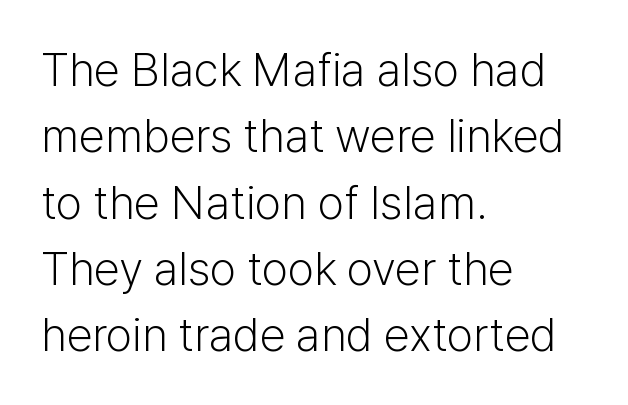
{"serif": "no", "italic": "no", "bold": "no", "weight": "light", "width": "normal", "stroke_contrast": "low", "x_height": "medium", "monospaced": "no", "underline": "no", "align": "left", "line_spacing": "normal", "line_spacing_ratio": 1.41, "letter_spacing": "normal", "letter_spacing_em": 0.0, "glyph_px": 47}
